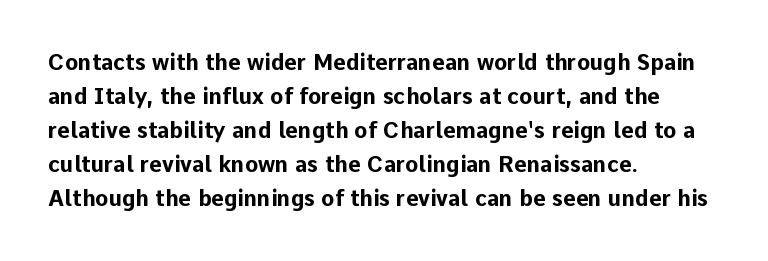
Underline: absent. Default kerning and tracking; the words read as compact shapes. Successive baselines arrive at the customary interval. You can tell it's not italic because the verticals are truly vertical. One-word summary of the alignment: left. These lines carry a lot of weight — the face is fully bold.
